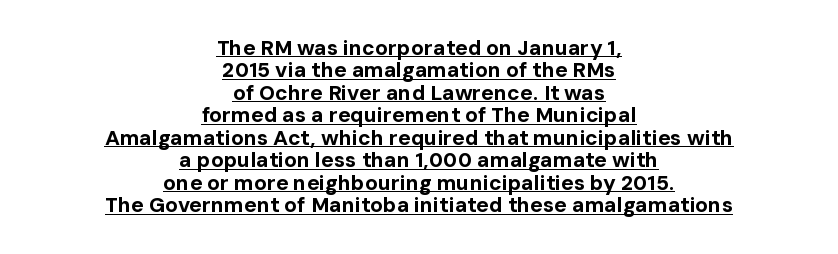
The image shows 21 px bold type, upright; set centered, tight line spacing (1.07x), normal letter spacing, underlined.
